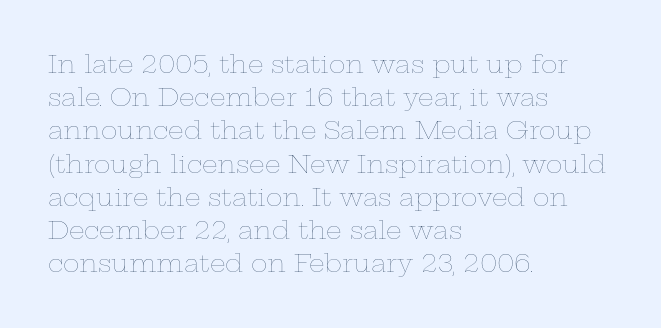
The image shows 25 px text type, upright; set left-aligned, normal line spacing (1.33x), normal letter spacing, not underlined.
